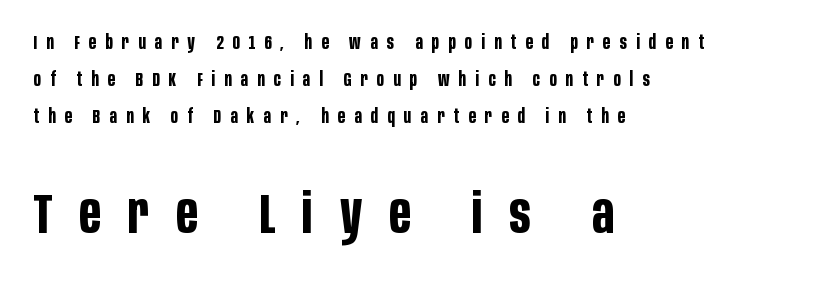
The image shows 56 px bold, condensed sans-serif type, upright; set left-aligned, loose line spacing (1.94x), unusually wide letter spacing (+0.48 em), not underlined; the second (bottom) block is 2.95x larger; low stroke contrast and a large x-height.
